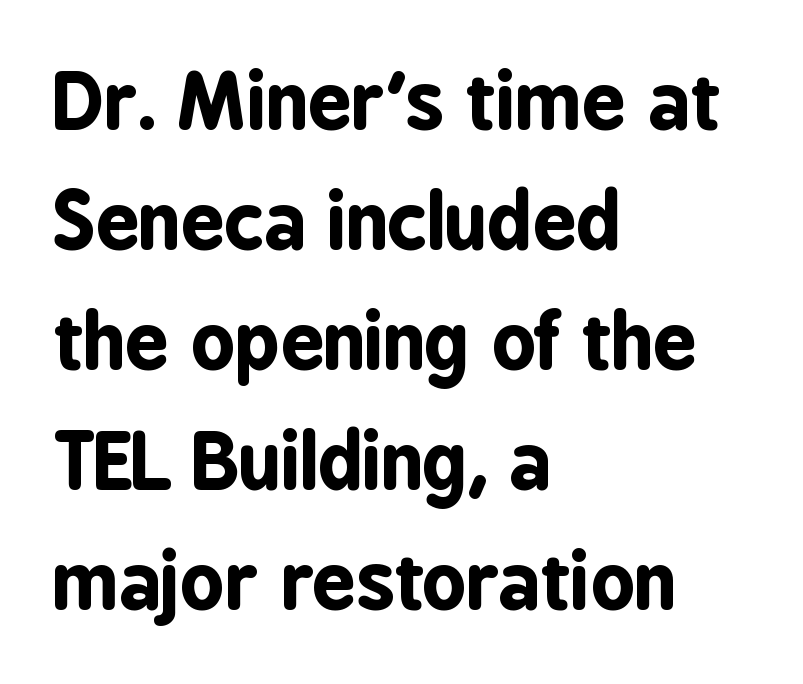
The image shows 77 px bold, condensed sans-serif type, upright; set left-aligned, normal line spacing (1.56x), normal letter spacing, not underlined; low stroke contrast and a medium x-height.
